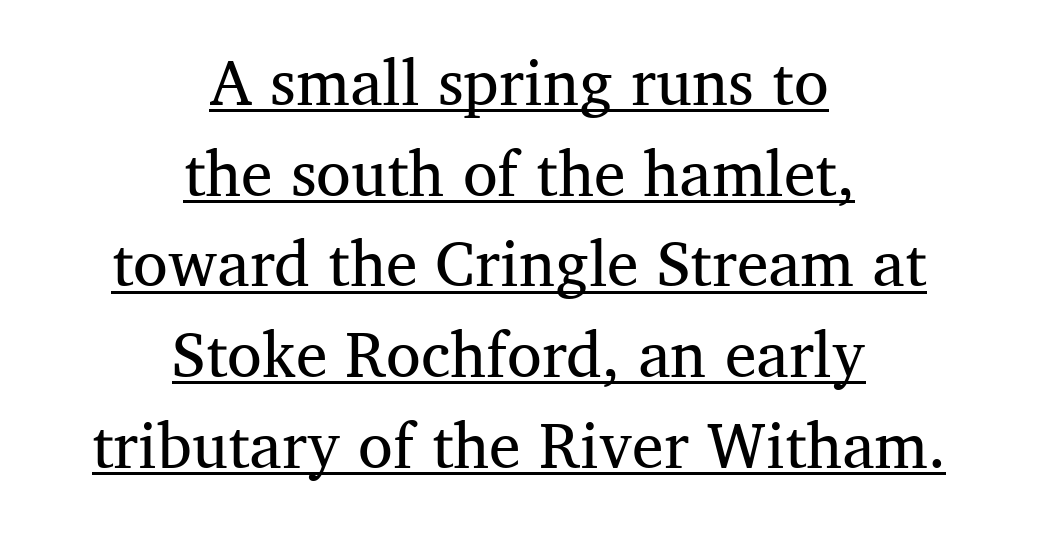
{"serif": "yes", "italic": "no", "bold": "no", "weight": "regular", "width": "normal", "stroke_contrast": "medium", "x_height": "medium", "monospaced": "no", "underline": "yes", "align": "center", "line_spacing": "normal", "line_spacing_ratio": 1.44, "letter_spacing": "normal", "letter_spacing_em": 0.0, "glyph_px": 63}
